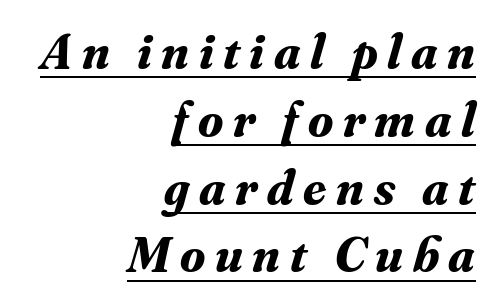
The image shows 51 px bold serif type, italic (leaning right); set right-aligned, normal line spacing (1.33x), underlined; medium stroke contrast and a small x-height.
